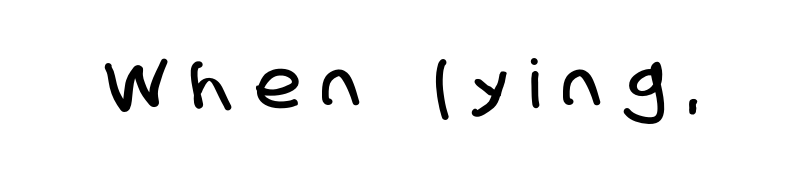
Q: Is the typeface a serif or a sans-serif typeface? A: Sans-serif.
Q: Is the text underlined? A: No.
Q: Is the spacing between letters normal or unusually wide? A: Unusually wide.
Q: Width (condensed, normal, or wide)? A: Condensed.
Q: Stroke contrast? A: Low.
Q: x-height? A: Large.
Q: Monospaced? A: No.
